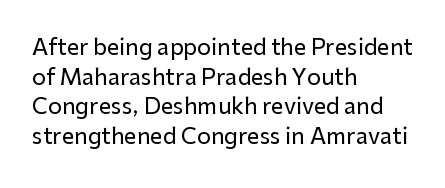
Q: Is the text italic (slanted)? A: No, it is upright.
Q: Is the text underlined? A: No.
Q: How is the paragraph aligned? A: Left-aligned.
Q: Is the spacing between letters normal or unusually wide? A: Normal.
Q: Is the spacing between lines tight, normal or loose? A: Normal.
